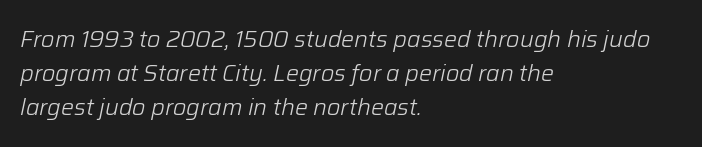
Q: Is the text bold? A: No.
Q: Is the text italic (slanted)? A: Yes, it leans right by about 12 degrees.
Q: Is the text underlined? A: No.
Q: How is the paragraph aligned? A: Left-aligned.
Q: Is the spacing between letters normal or unusually wide? A: Normal.
Q: Is the spacing between lines tight, normal or loose? A: Normal.
